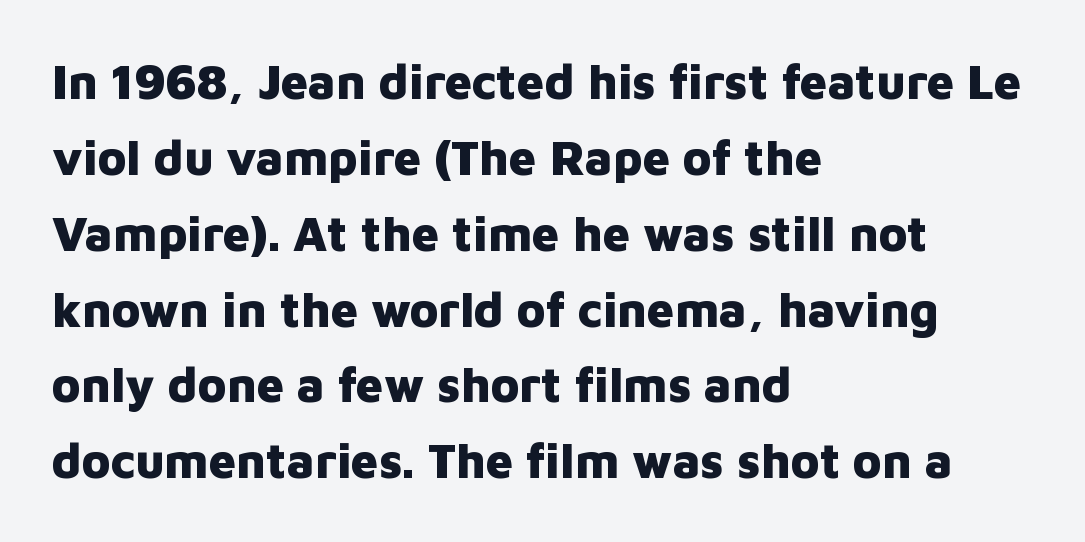
Is the type bold? Yes — the strokes are clearly thick and heavy. Do the characters align in a grid? No, the font is proportional. How would I describe the line gaps? Plain and ordinary. Honestly, the letter spacing is just normal — you wouldn't notice it.
